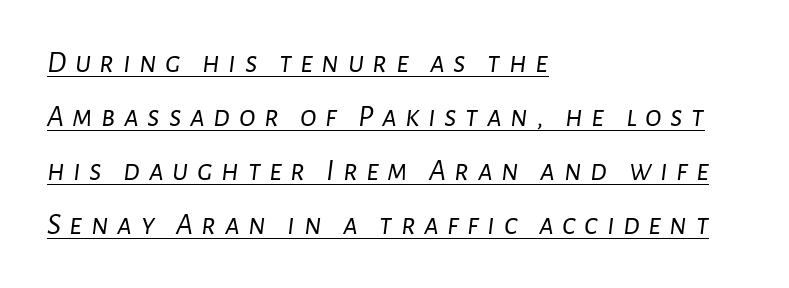
Q: Is the text bold? A: No.
Q: Is the text italic (slanted)? A: Yes, it leans right by about 7 degrees.
Q: Is the text underlined? A: Yes.
Q: How is the paragraph aligned? A: Left-aligned.
Q: Is the spacing between letters normal or unusually wide? A: Unusually wide.
Q: Width (condensed, normal, or wide)? A: Normal.
Q: Stroke contrast? A: Low.
Q: x-height? A: Medium.
Q: Monospaced? A: No.
